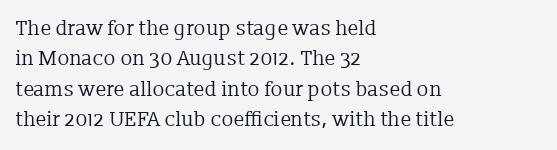
Q: Is the text bold? A: No.
Q: Is the text italic (slanted)? A: No, it is upright.
Q: Is the text underlined? A: No.
Q: How is the paragraph aligned? A: Left-aligned.
Q: Is the spacing between letters normal or unusually wide? A: Normal.
Q: Is the spacing between lines tight, normal or loose? A: Normal.
